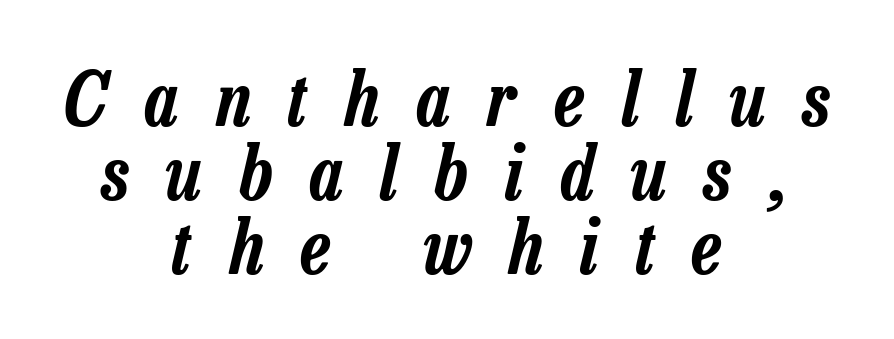
Q: Is the text italic (slanted)? A: Yes, it leans right by about 13 degrees.
Q: Is the text underlined? A: No.
Q: How is the paragraph aligned? A: Centered.
Q: Is the spacing between letters normal or unusually wide? A: Unusually wide.
Q: Is the spacing between lines tight, normal or loose? A: Tight.
Q: Width (condensed, normal, or wide)? A: Condensed.
Q: Stroke contrast? A: Low.
Q: x-height? A: Medium.
Q: Monospaced? A: No.
